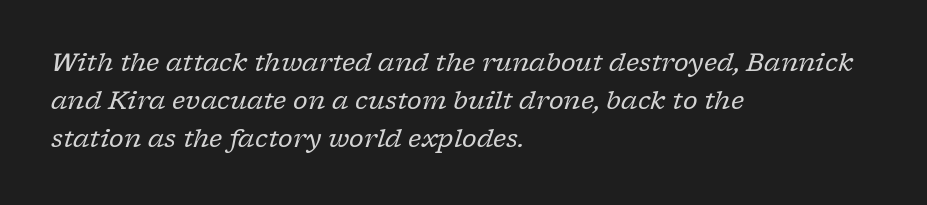
Q: Is the text bold? A: No.
Q: Is the text italic (slanted)? A: Yes, it leans right by about 17 degrees.
Q: Is the text underlined? A: No.
Q: How is the paragraph aligned? A: Left-aligned.
Q: Is the spacing between letters normal or unusually wide? A: Normal.
Q: Is the spacing between lines tight, normal or loose? A: Normal.
